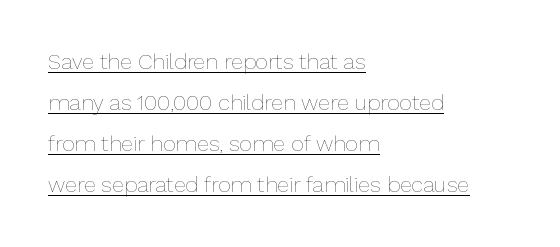
Q: Is the text bold? A: No.
Q: Is the text italic (slanted)? A: No, it is upright.
Q: Is the text underlined? A: Yes.
Q: How is the paragraph aligned? A: Left-aligned.
Q: Is the spacing between letters normal or unusually wide? A: Normal.
